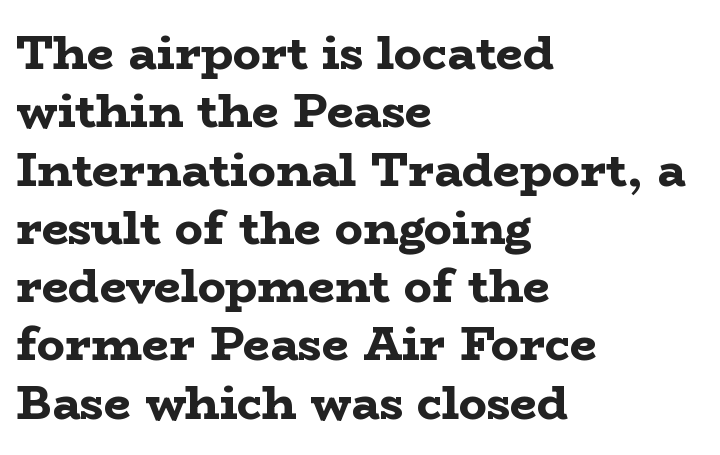
{"serif": "yes", "italic": "no", "bold": "yes", "weight": "bold", "width": "wide", "stroke_contrast": "low", "x_height": "medium", "monospaced": "no", "underline": "no", "align": "left", "line_spacing_ratio": 1.24, "letter_spacing": "normal", "letter_spacing_em": 0.0, "glyph_px": 47}
